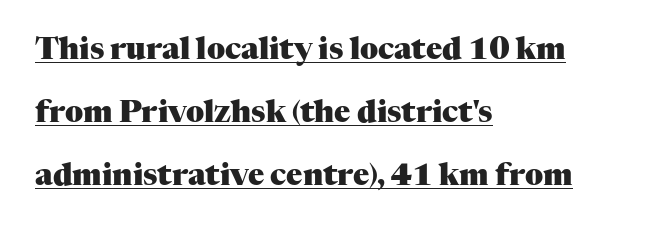
{"serif": "yes", "italic": "no", "bold": "yes", "weight": "heavy", "width": "normal", "stroke_contrast": "medium", "x_height": "medium", "monospaced": "no", "underline": "yes", "align": "left", "line_spacing": "loose", "line_spacing_ratio": 2.1, "letter_spacing": "normal", "letter_spacing_em": 0.0, "glyph_px": 30}
